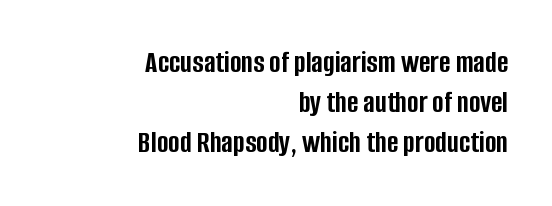
{"serif": "no", "italic": "no", "bold": "yes", "weight": "semibold", "width": "condensed", "stroke_contrast": "low", "x_height": "large", "monospaced": "no", "underline": "no", "align": "right", "line_spacing": "normal", "line_spacing_ratio": 1.29, "letter_spacing": "normal", "letter_spacing_em": 0.0, "glyph_px": 31}
